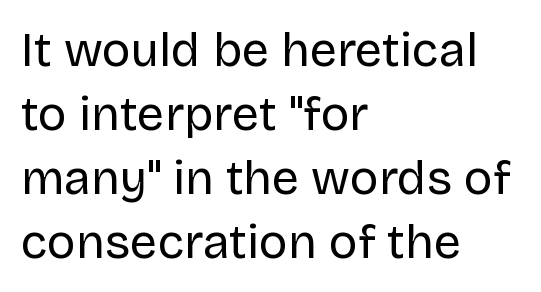
Q: Is the text bold? A: No.
Q: Is the text italic (slanted)? A: No, it is upright.
Q: Is the typeface a serif or a sans-serif typeface? A: Sans-serif.
Q: Is the text underlined? A: No.
Q: How is the paragraph aligned? A: Left-aligned.
Q: Is the spacing between letters normal or unusually wide? A: Normal.
Q: Is the spacing between lines tight, normal or loose? A: Normal.
Q: Width (condensed, normal, or wide)? A: Normal.
Q: Stroke contrast? A: Low.
Q: x-height? A: Large.
Q: Monospaced? A: No.
